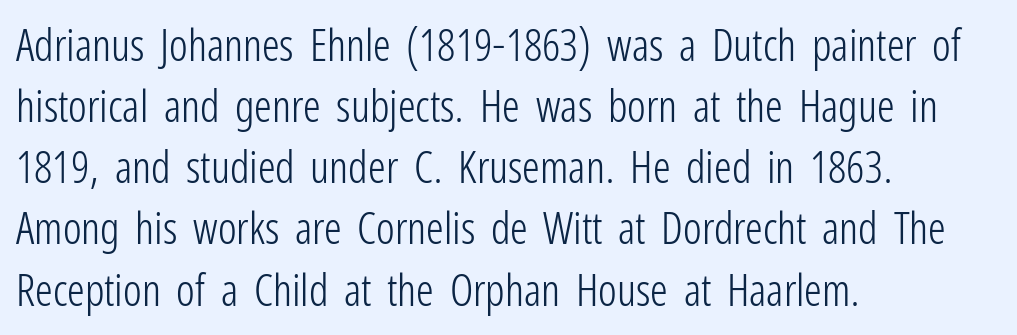
{"serif": "no", "italic": "no", "bold": "no", "weight": "light", "width": "condensed", "stroke_contrast": "low", "x_height": "medium", "monospaced": "no", "underline": "no", "align": "left", "line_spacing": "normal", "line_spacing_ratio": 1.39, "letter_spacing": "normal", "letter_spacing_em": 0.0, "glyph_px": 44}
